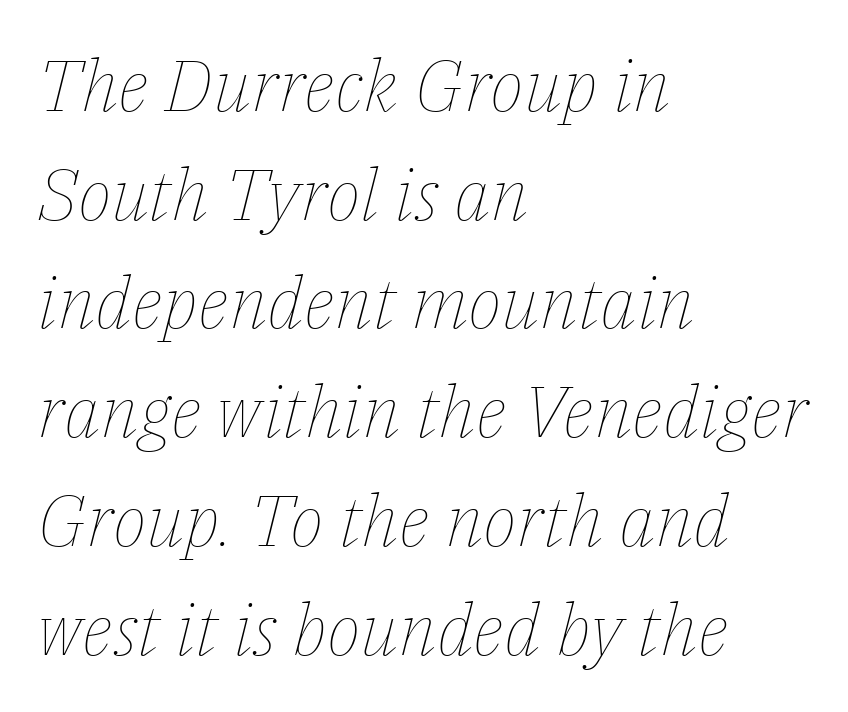
The image shows 72 px thin type, italic (leaning right); set left-aligned, normal line spacing (1.51x), normal letter spacing, not underlined; low stroke contrast and a medium x-height.
